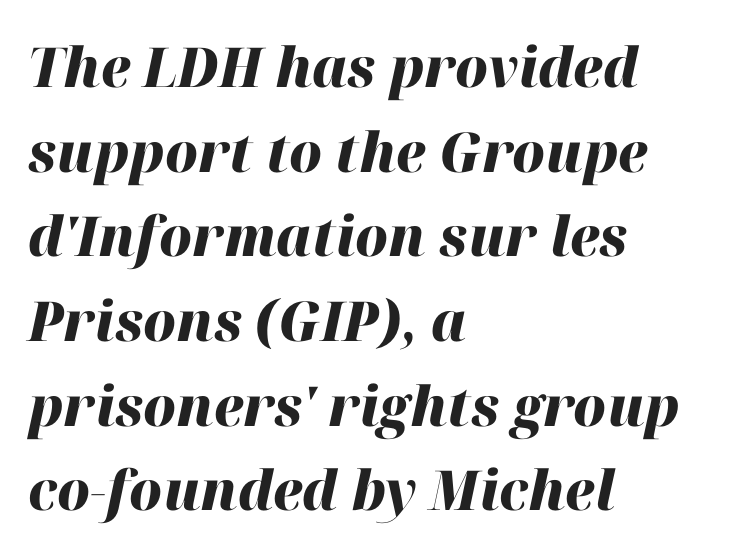
The image shows 55 px heavy type, italic (leaning right); set left-aligned, normal line spacing (1.54x), normal letter spacing, not underlined; high stroke contrast and a medium x-height.
